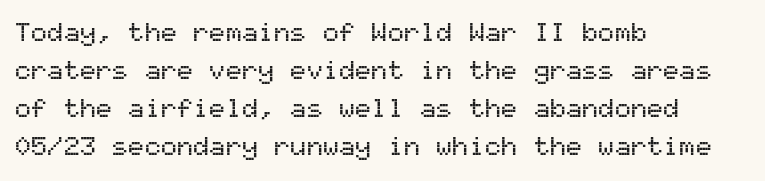
{"italic": "no", "underline": "no", "align": "left", "line_spacing": "normal", "line_spacing_ratio": 1.41, "letter_spacing": "normal", "letter_spacing_em": 0.0, "glyph_px": 27}
